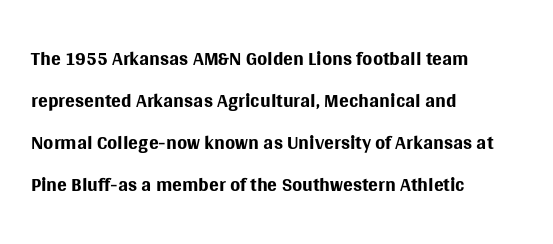
Q: Is the text bold? A: No.
Q: Is the text italic (slanted)? A: No, it is upright.
Q: Is the typeface a serif or a sans-serif typeface? A: Sans-serif.
Q: Is the text underlined? A: No.
Q: How is the paragraph aligned? A: Left-aligned.
Q: Is the spacing between letters normal or unusually wide? A: Normal.
Q: Is the spacing between lines tight, normal or loose? A: Normal.
Q: Width (condensed, normal, or wide)? A: Normal.
Q: Stroke contrast? A: Medium.
Q: x-height? A: Large.
Q: Monospaced? A: No.
